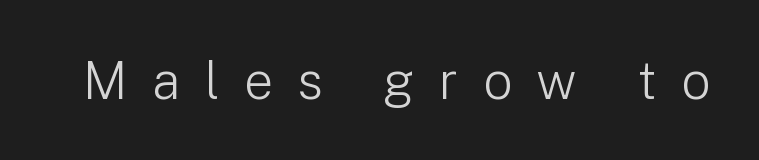
{"serif": "no", "italic": "no", "bold": "no", "weight": "light", "width": "normal", "stroke_contrast": "low", "x_height": "medium", "monospaced": "no", "underline": "no", "letter_spacing": "wide", "letter_spacing_em": 0.46, "glyph_px": 52}
